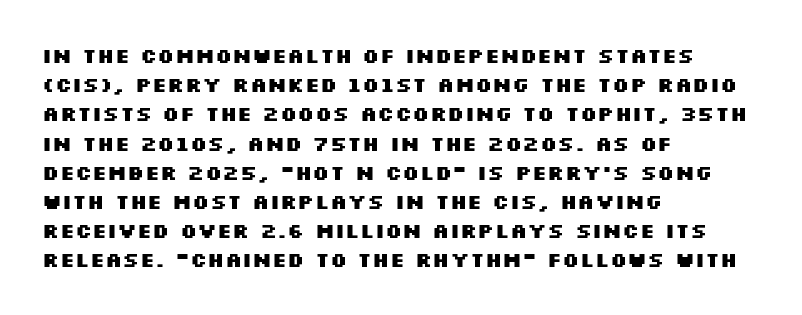
Q: Is the text bold? A: Yes.
Q: Is the text italic (slanted)? A: No, it is upright.
Q: Is the text underlined? A: No.
Q: How is the paragraph aligned? A: Left-aligned.
Q: Is the spacing between letters normal or unusually wide? A: Normal.
Q: Is the spacing between lines tight, normal or loose? A: Normal.
